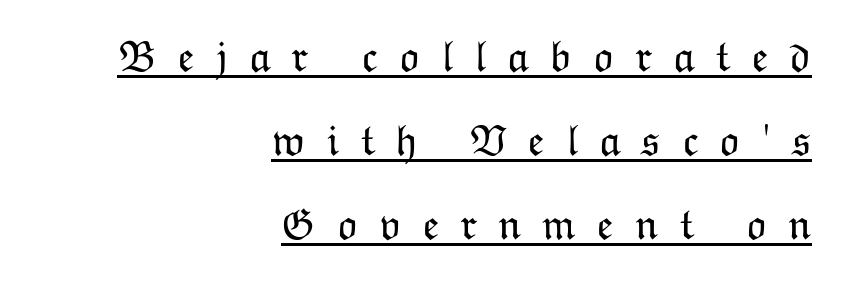
Q: Is the text bold? A: No.
Q: Is the text italic (slanted)? A: No, it is upright.
Q: Is the text underlined? A: Yes.
Q: How is the paragraph aligned? A: Right-aligned.
Q: Is the spacing between letters normal or unusually wide? A: Unusually wide.
Q: Is the spacing between lines tight, normal or loose? A: Loose.
Q: Width (condensed, normal, or wide)? A: Normal.
Q: Stroke contrast? A: Low.
Q: x-height? A: Medium.
Q: Monospaced? A: No.
